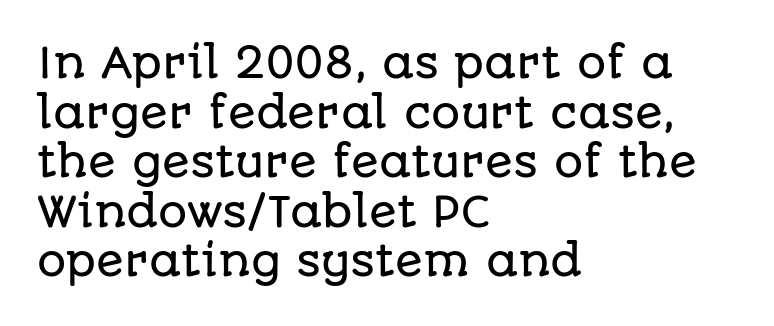
Do the letters lean? They stand straight. Alignment: flush left. Look at the tracking — it's just the regular setting, nothing added. The letters advance in unequal steps, a hallmark of proportional type. Each letter's strokes conclude bluntly, with no projecting serifs. Any mark beneath the type? The region is blank.
